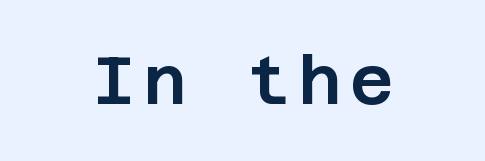
Q: Is the text italic (slanted)? A: No, it is upright.
Q: Is the typeface a serif or a sans-serif typeface? A: Sans-serif.
Q: Is the text underlined? A: No.
Q: How is the paragraph aligned? A: Centered.
Q: Width (condensed, normal, or wide)? A: Normal.
Q: Stroke contrast? A: Low.
Q: x-height? A: Large.
